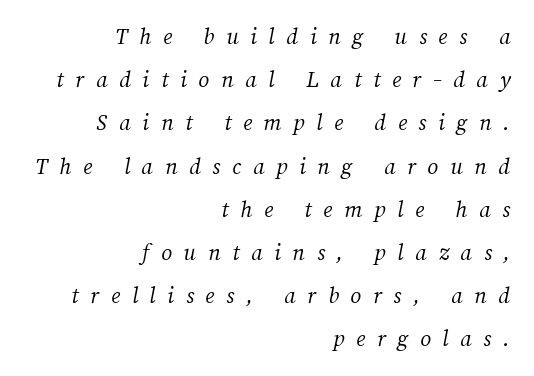
Q: Is the text bold? A: No.
Q: Is the text underlined? A: No.
Q: How is the paragraph aligned? A: Right-aligned.
Q: Is the spacing between letters normal or unusually wide? A: Unusually wide.
